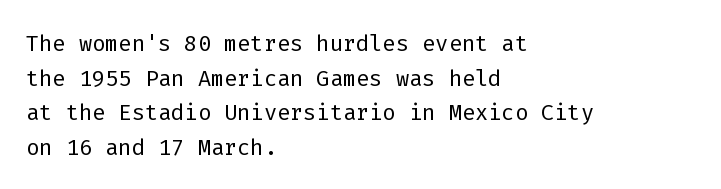
Q: Is the text bold? A: No.
Q: Is the text italic (slanted)? A: No, it is upright.
Q: Is the typeface a serif or a sans-serif typeface? A: Sans-serif.
Q: Is the text underlined? A: No.
Q: How is the paragraph aligned? A: Left-aligned.
Q: Is the spacing between letters normal or unusually wide? A: Normal.
Q: Is the spacing between lines tight, normal or loose? A: Tight.
Q: Width (condensed, normal, or wide)? A: Normal.
Q: Stroke contrast? A: Low.
Q: x-height? A: Medium.
Q: Monospaced? A: Yes.
